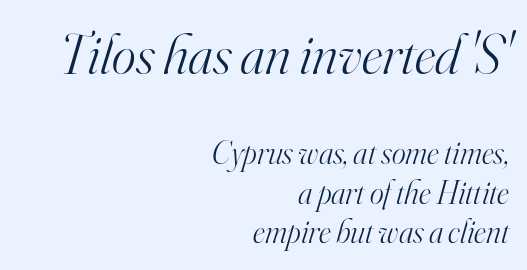
Q: Is the text bold? A: No.
Q: Is the text italic (slanted)? A: Yes, it leans right by about 16 degrees.
Q: Is the typeface a serif or a sans-serif typeface? A: Serif.
Q: Is the text underlined? A: No.
Q: How is the paragraph aligned? A: Right-aligned.
Q: Is the spacing between letters normal or unusually wide? A: Normal.
Q: Which block of text is set in a larger size, the first (top) or the second (bottom)? A: The first (top) one.
Q: Width (condensed, normal, or wide)? A: Normal.
Q: Stroke contrast? A: High.
Q: x-height? A: Small.
Q: Monospaced? A: No.
